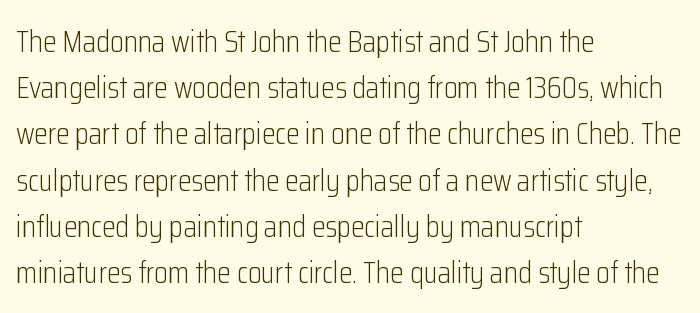
Ordinary non-slanted type is in use. The letters sit at their default tracking, neither squeezed nor spread. How would I describe the line gaps? Plain and ordinary. Examine the stroke ends and you'll find no serifs. The specimen omits any rule beneath the text block's lines. Here the designer chose a conventional face with non-uniform glyph widths.
